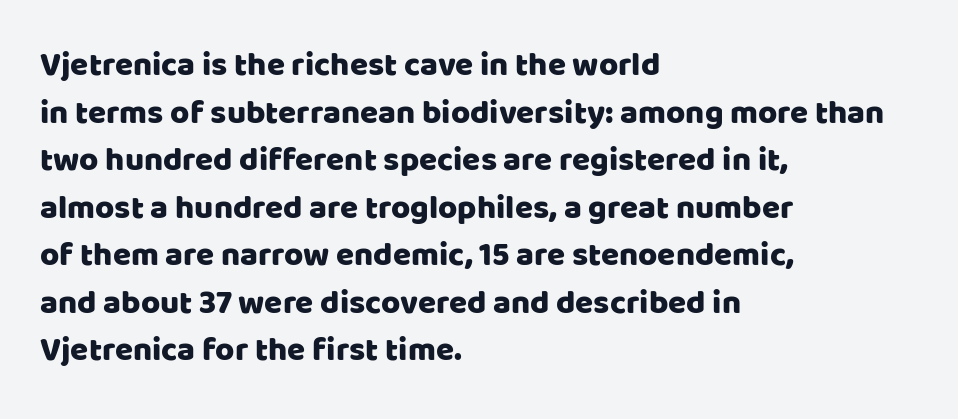
Q: Is the text italic (slanted)? A: No, it is upright.
Q: Is the typeface a serif or a sans-serif typeface? A: Sans-serif.
Q: Is the text underlined? A: No.
Q: How is the paragraph aligned? A: Left-aligned.
Q: Is the spacing between letters normal or unusually wide? A: Normal.
Q: Is the spacing between lines tight, normal or loose? A: Normal.
Q: Width (condensed, normal, or wide)? A: Normal.
Q: Stroke contrast? A: Low.
Q: x-height? A: Large.
Q: Monospaced? A: No.
